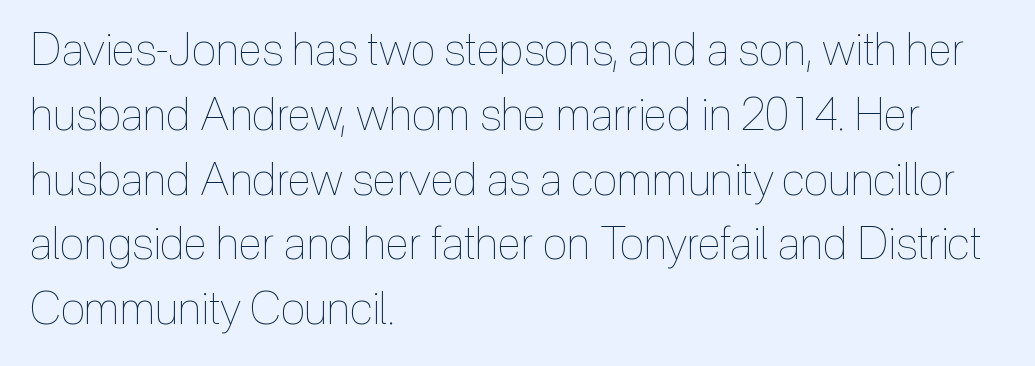
The image shows 45 px thin, condensed type, upright; set left-aligned, normal line spacing (1.44x), normal letter spacing, not underlined; a medium x-height.
